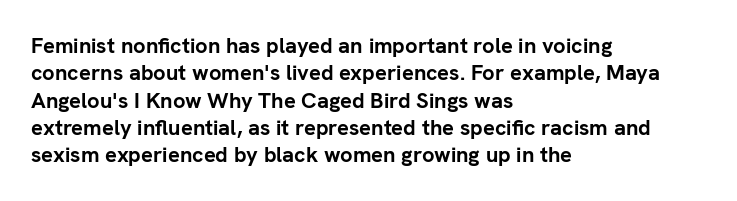
Q: Is the text bold? A: Yes.
Q: Is the text italic (slanted)? A: No, it is upright.
Q: Is the text underlined? A: No.
Q: How is the paragraph aligned? A: Left-aligned.
Q: Is the spacing between letters normal or unusually wide? A: Normal.
